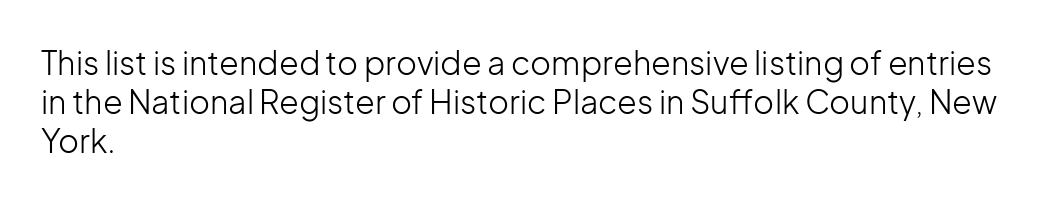
Q: Is the text bold? A: No.
Q: Is the text italic (slanted)? A: No, it is upright.
Q: Is the typeface a serif or a sans-serif typeface? A: Sans-serif.
Q: Is the text underlined? A: No.
Q: How is the paragraph aligned? A: Left-aligned.
Q: Is the spacing between letters normal or unusually wide? A: Normal.
Q: Width (condensed, normal, or wide)? A: Normal.
Q: Stroke contrast? A: Low.
Q: x-height? A: Medium.
Q: Monospaced? A: No.
